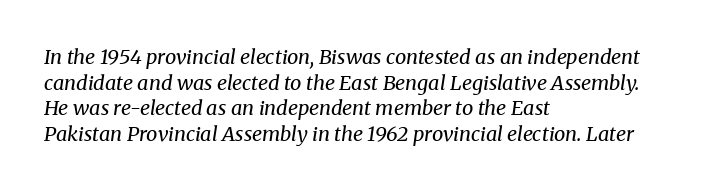
The leading is moderate, giving the passage an even texture. Stroke mass is kept to a normal reading level or below. Style check: oblique. Words appear dense and cohesive because spacing is normal.
